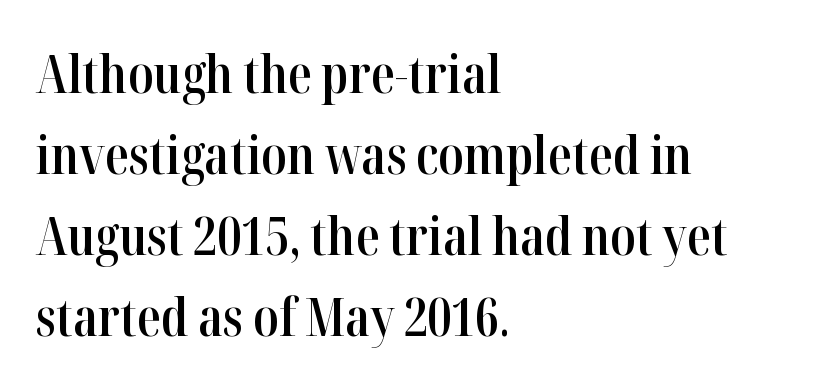
Does the type have serifs? Yes, each stem ends in a small foot. This is the in-between weight designers call semibold or demi. Glyph-to-glyph distance matches everyday printed text. Italic? Not at all — the glyphs are vertical. The passage shown is typed in a proportional face where columns would drift.
